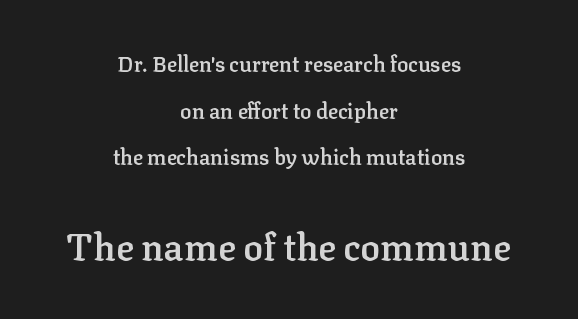
A student would notice the bottom passage is typeset larger than what precedes it. Here the designer chose a conventional face with non-uniform glyph widths. Visually the block forms a symmetrical silhouette, jagged on both flanks. The letters carry serifs — small finishing strokes at the ends of their stems. Compared with typical body copy, the letter spacing here is the same. Widely set lines give the paragraph a tall, airy silhouette.
